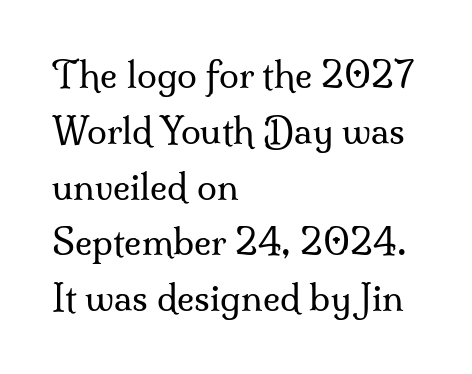
Q: Is the text bold? A: No.
Q: Is the text italic (slanted)? A: No, it is upright.
Q: Is the typeface a serif or a sans-serif typeface? A: Serif.
Q: Is the text underlined? A: No.
Q: How is the paragraph aligned? A: Left-aligned.
Q: Is the spacing between letters normal or unusually wide? A: Normal.
Q: Is the spacing between lines tight, normal or loose? A: Normal.
Q: Width (condensed, normal, or wide)? A: Normal.
Q: Stroke contrast? A: Medium.
Q: x-height? A: Small.
Q: Monospaced? A: No.
